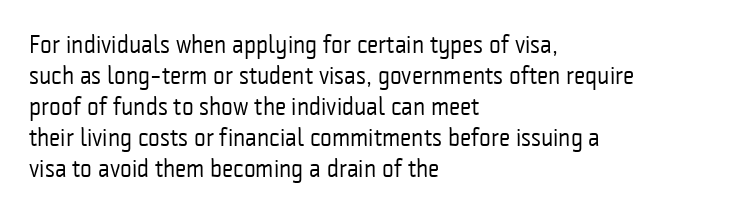
A light-to-regular cut is what we see here. Clear beneath every line of the passage. Vertical strokes here are truly vertical. The passage shown has conventional tracking throughout. Leftover space on each line is placed entirely after the last word.
